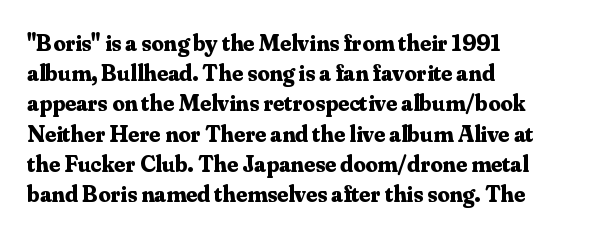
Q: Is the text bold? A: Yes.
Q: Is the text italic (slanted)? A: No, it is upright.
Q: Is the text underlined? A: No.
Q: How is the paragraph aligned? A: Left-aligned.
Q: Is the spacing between letters normal or unusually wide? A: Normal.
Q: Is the spacing between lines tight, normal or loose? A: Normal.
